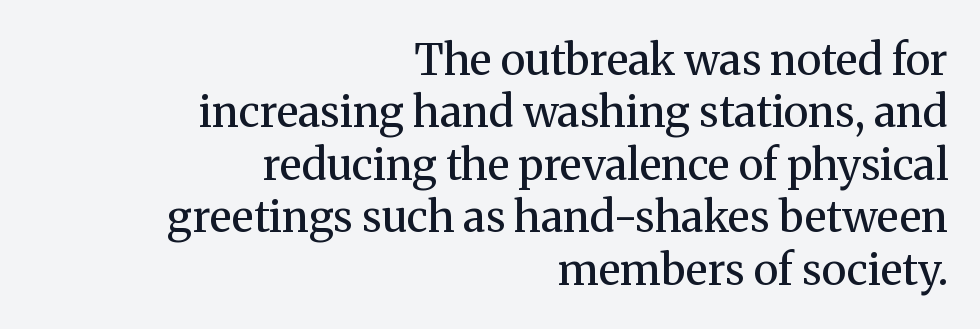
The image shows 43 px regular-weight serif type, upright; set right-aligned, line spacing 1.22x, normal letter spacing, not underlined; medium stroke contrast and a medium x-height.
